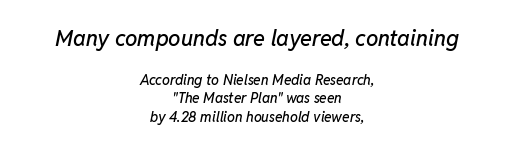
Teacher's note: observe the equal gaps on both sides — that is centered alignment. Spacing between characters is what you'd get straight out of the box. These lines were composed using italics. Successive baselines arrive at the customary interval. This rendering features lettering with no underline.
